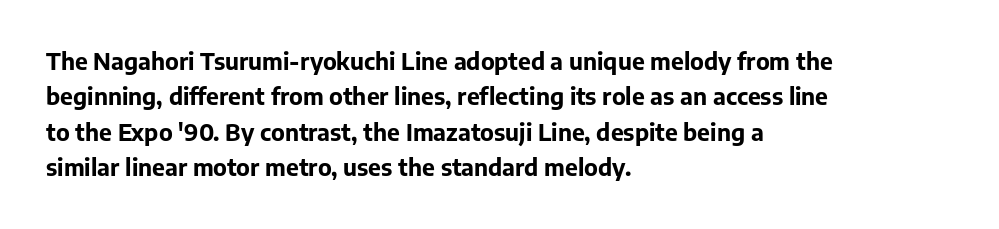
{"italic": "no", "bold": "yes", "underline": "no", "align": "left", "line_spacing": "normal", "line_spacing_ratio": 1.54, "letter_spacing": "normal", "letter_spacing_em": 0.0, "glyph_px": 23}
